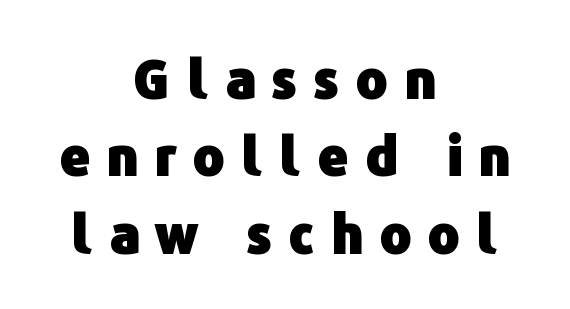
Q: Is the text bold? A: Yes.
Q: Is the text italic (slanted)? A: No, it is upright.
Q: Is the typeface a serif or a sans-serif typeface? A: Sans-serif.
Q: Is the text underlined? A: No.
Q: How is the paragraph aligned? A: Centered.
Q: Is the spacing between letters normal or unusually wide? A: Unusually wide.
Q: Is the spacing between lines tight, normal or loose? A: Normal.
Q: Width (condensed, normal, or wide)? A: Normal.
Q: Stroke contrast? A: Low.
Q: x-height? A: Medium.
Q: Monospaced? A: No.
